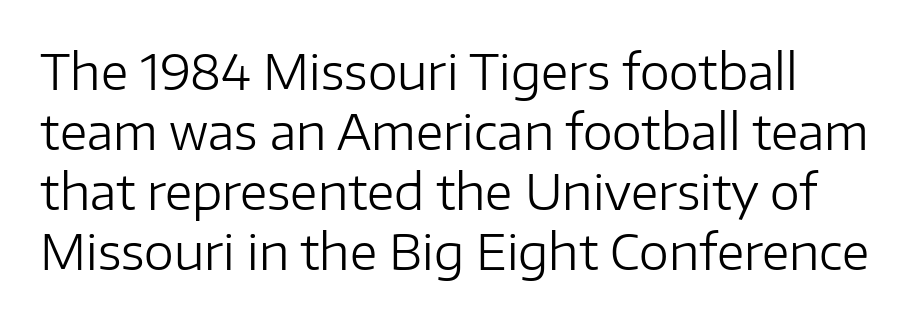
The image shows 48 px regular-weight sans-serif type, upright; set left-aligned, normal line spacing (1.25x), normal letter spacing, not underlined; low stroke contrast and a medium x-height.
